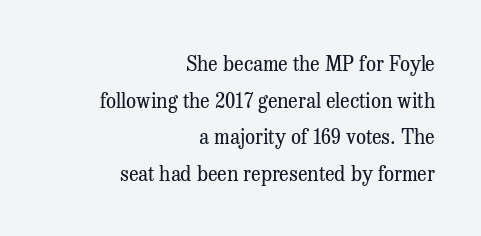
{"italic": "no", "bold": "no", "underline": "no", "align": "right", "line_spacing_ratio": 1.83, "letter_spacing": "normal", "letter_spacing_em": 0.0, "glyph_px": 20}
